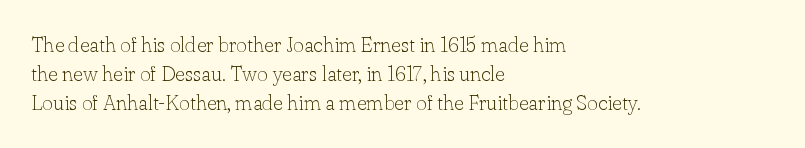
The image shows 21 px text type, upright; set left-aligned, normal line spacing (1.39x), normal letter spacing, not underlined.
